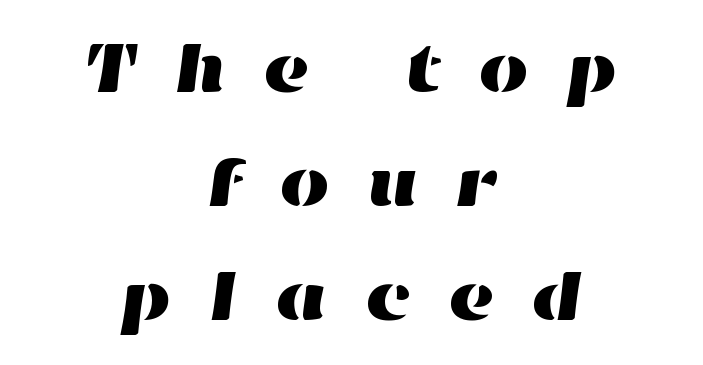
{"width": "wide", "stroke_contrast": "high", "x_height": "medium", "monospaced": "no", "underline": "no", "align": "center", "line_spacing": "normal", "line_spacing_ratio": 1.58, "letter_spacing": "wide", "letter_spacing_em": 0.49, "glyph_px": 72}
